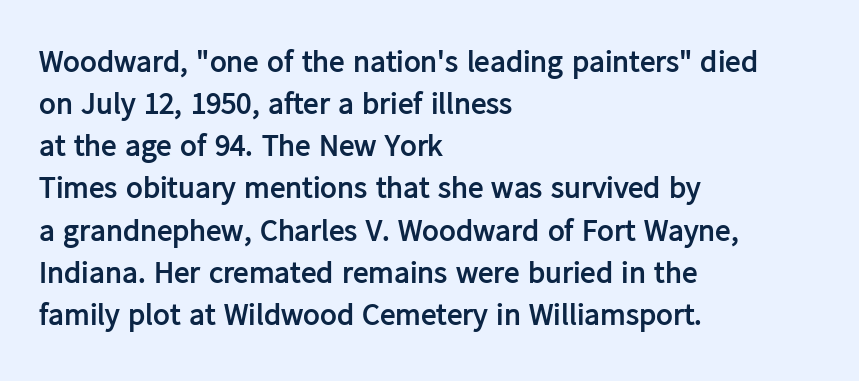
Q: Is the text bold? A: Yes.
Q: Is the text italic (slanted)? A: No, it is upright.
Q: Is the typeface a serif or a sans-serif typeface? A: Sans-serif.
Q: Is the text underlined? A: No.
Q: How is the paragraph aligned? A: Left-aligned.
Q: Is the spacing between letters normal or unusually wide? A: Normal.
Q: Is the spacing between lines tight, normal or loose? A: Normal.
Q: Width (condensed, normal, or wide)? A: Normal.
Q: Stroke contrast? A: Low.
Q: x-height? A: Medium.
Q: Monospaced? A: No.
